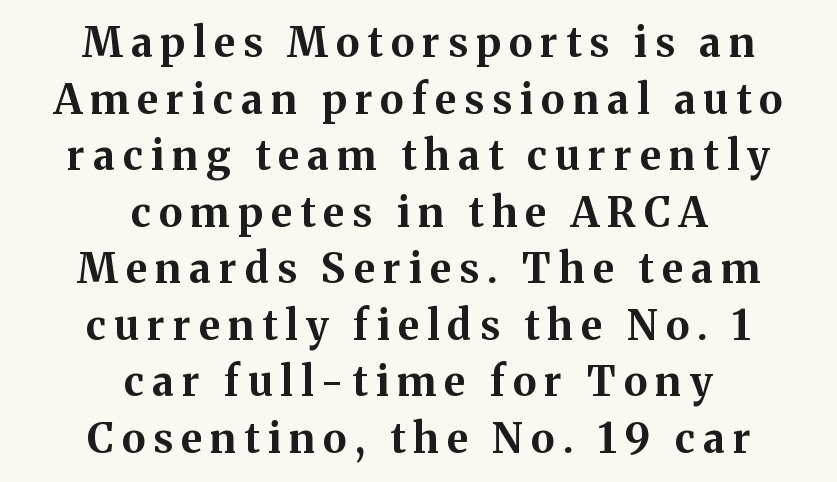
{"serif": "yes", "italic": "no", "bold": "yes", "weight": "bold", "width": "normal", "stroke_contrast": "medium", "x_height": "medium", "monospaced": "no", "underline": "no", "align": "center", "line_spacing": "normal", "line_spacing_ratio": 1.38, "letter_spacing": "wide", "letter_spacing_em": 0.2, "glyph_px": 41}
